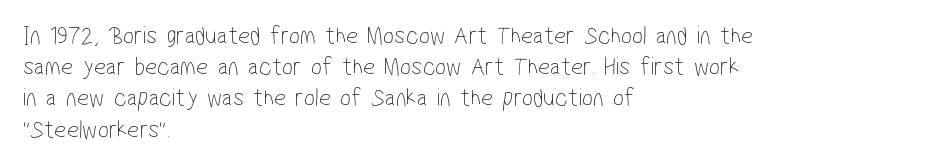
{"bold": "no", "underline": "no", "align": "left", "line_spacing_ratio": 1.2, "letter_spacing": "normal", "letter_spacing_em": 0.0, "glyph_px": 26}
